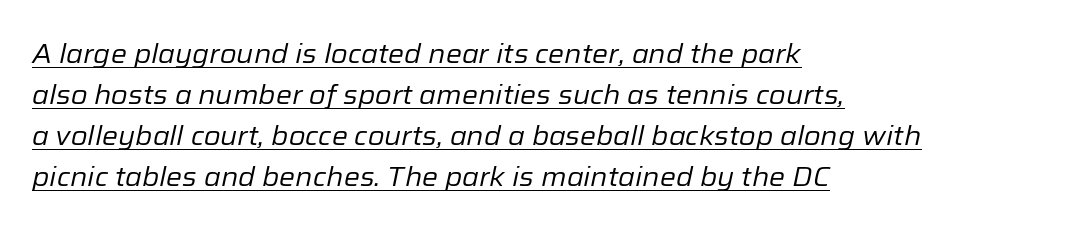
Regular leading. What decoration does the sample have? An underline. Weight: in the light-to-regular range. In CSS terms this would be text-align: left. Every character sits at an angle, as italics do. There is no visible air inserted between adjacent glyphs.
